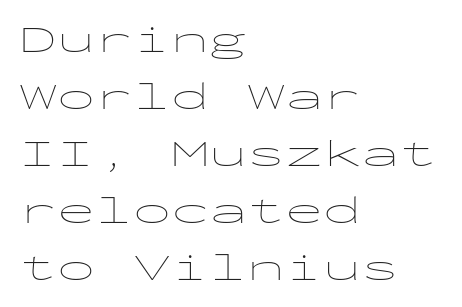
Casual observation: everything's shoved over to the left. This reads as an unemphasized weight, regular at the heaviest. The letters stand straight up with perfectly vertical stems. Compared with typical body copy, the letter spacing here is the same. Horizontal bands of white between lines are of average thickness. The specimen omits any rule beneath the text block's lines.
